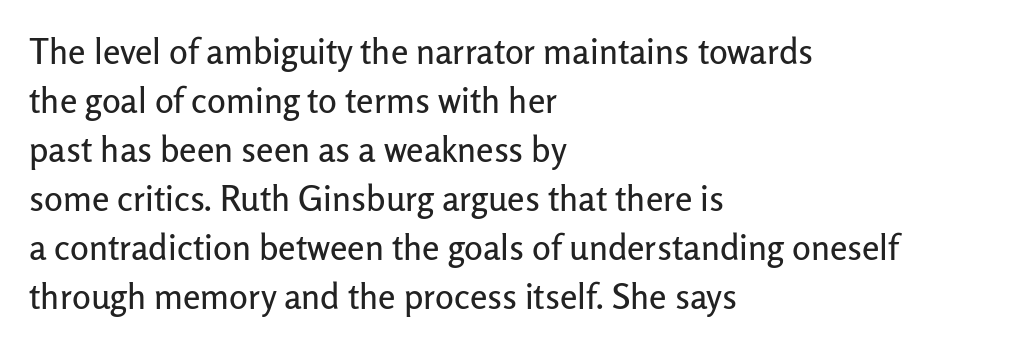
Q: Is the text italic (slanted)? A: No, it is upright.
Q: Is the typeface a serif or a sans-serif typeface? A: Sans-serif.
Q: Is the text underlined? A: No.
Q: How is the paragraph aligned? A: Left-aligned.
Q: Is the spacing between letters normal or unusually wide? A: Normal.
Q: Is the spacing between lines tight, normal or loose? A: Normal.
Q: Width (condensed, normal, or wide)? A: Normal.
Q: Stroke contrast? A: Low.
Q: x-height? A: Medium.
Q: Monospaced? A: No.
